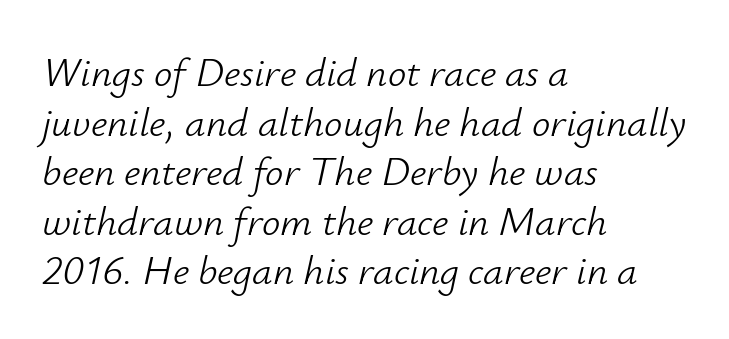
Q: Is the text bold? A: No.
Q: Is the text italic (slanted)? A: Yes, it leans right by about 12 degrees.
Q: Is the text underlined? A: No.
Q: How is the paragraph aligned? A: Left-aligned.
Q: Is the spacing between letters normal or unusually wide? A: Normal.
Q: Width (condensed, normal, or wide)? A: Normal.
Q: Stroke contrast? A: Low.
Q: x-height? A: Small.
Q: Monospaced? A: No.
